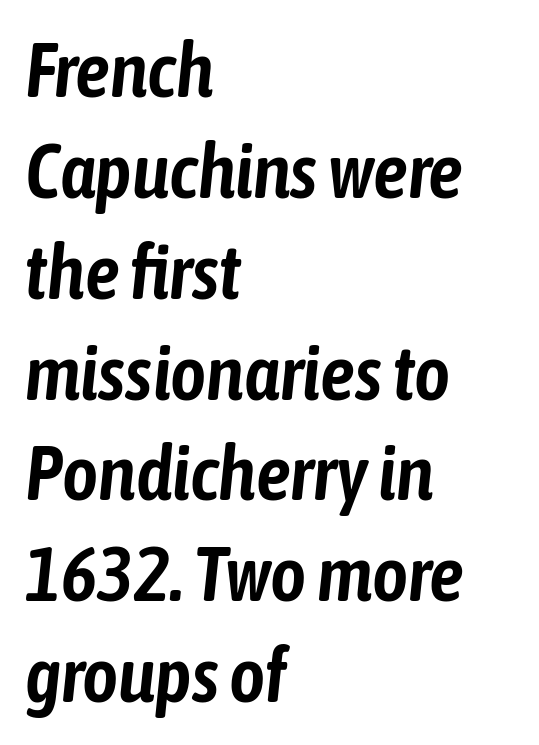
{"italic": "yes", "lean": "right", "slant_degrees": 6, "width": "condensed", "stroke_contrast": "low", "x_height": "medium", "monospaced": "no", "underline": "no", "align": "left", "line_spacing": "normal", "line_spacing_ratio": 1.31, "letter_spacing": "normal", "letter_spacing_em": 0.0, "glyph_px": 77}
